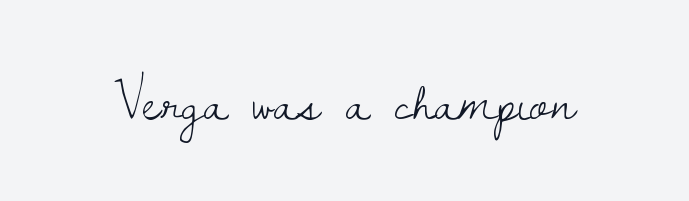
Q: Is the text bold? A: No.
Q: Is the text italic (slanted)? A: Yes.
Q: Is the typeface a serif or a sans-serif typeface? A: Serif.
Q: Is the text underlined? A: No.
Q: Is the spacing between letters normal or unusually wide? A: Normal.
Q: Width (condensed, normal, or wide)? A: Normal.
Q: Stroke contrast? A: Low.
Q: x-height? A: Small.
Q: Monospaced? A: No.
